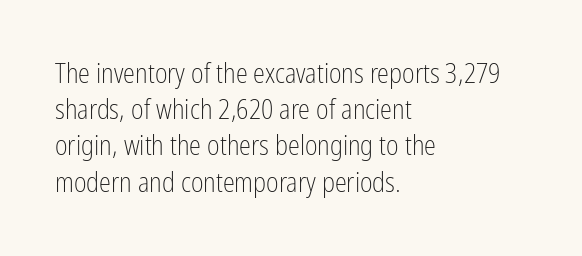
The image shows 27 px text type, upright; set left-aligned, normal line spacing (1.34x), normal letter spacing, not underlined.
